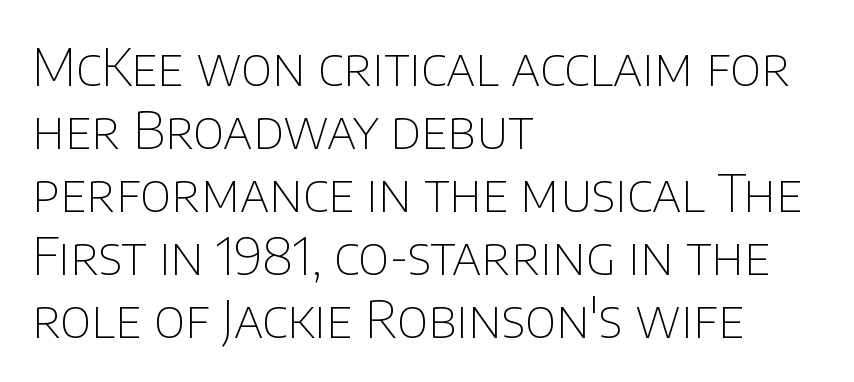
Q: Is the text bold? A: No.
Q: Is the text italic (slanted)? A: No, it is upright.
Q: Is the typeface a serif or a sans-serif typeface? A: Sans-serif.
Q: Is the text underlined? A: No.
Q: How is the paragraph aligned? A: Left-aligned.
Q: Is the spacing between letters normal or unusually wide? A: Normal.
Q: Width (condensed, normal, or wide)? A: Normal.
Q: Stroke contrast? A: Low.
Q: x-height? A: Large.
Q: Monospaced? A: No.
